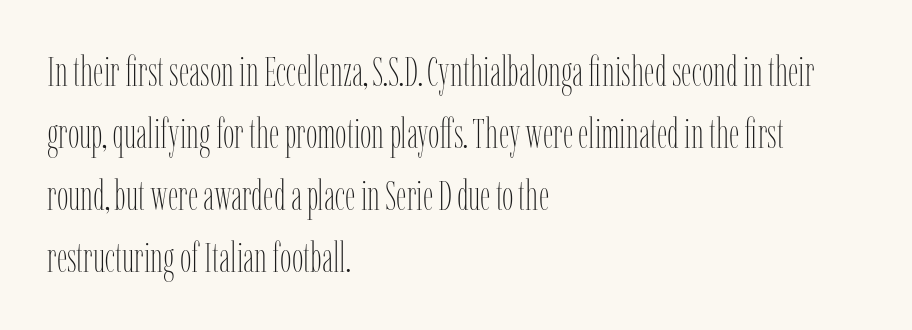
The image shows 41 px thin, condensed type, upright; set left-aligned, normal line spacing (1.51x), normal letter spacing, not underlined; low stroke contrast and a medium x-height.
